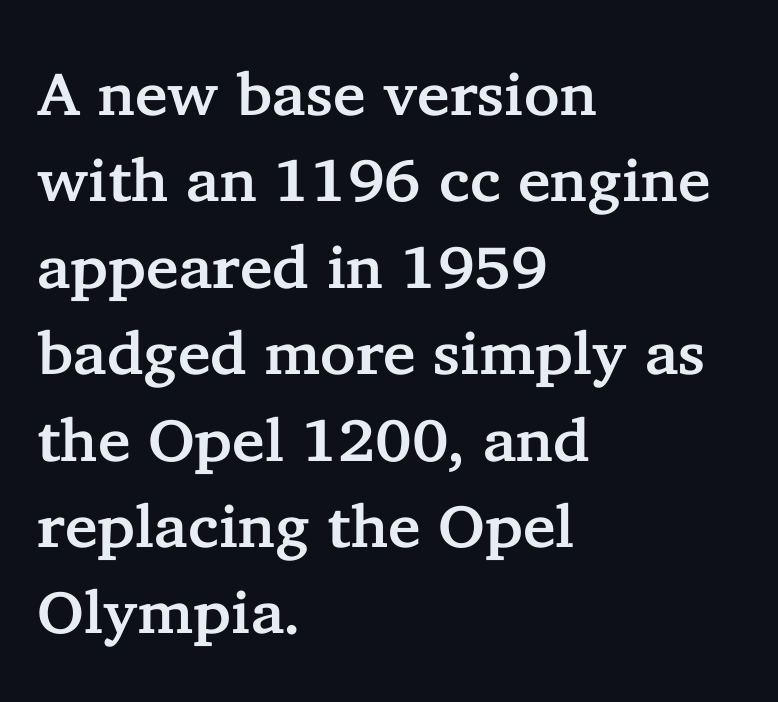
Q: Is the text italic (slanted)? A: No, it is upright.
Q: Is the typeface a serif or a sans-serif typeface? A: Serif.
Q: Is the text underlined? A: No.
Q: How is the paragraph aligned? A: Left-aligned.
Q: Is the spacing between letters normal or unusually wide? A: Normal.
Q: Is the spacing between lines tight, normal or loose? A: Normal.
Q: Width (condensed, normal, or wide)? A: Normal.
Q: Stroke contrast? A: Low.
Q: x-height? A: Medium.
Q: Monospaced? A: No.
